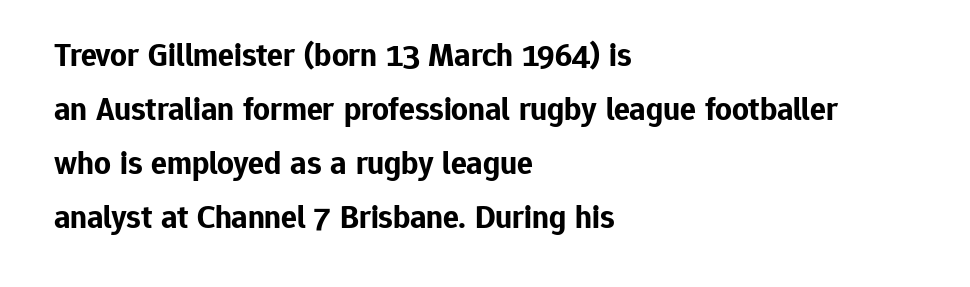
Compared with a centered layout, this one pins lines to the left instead. What kind of face is this? One without serifs — a sans. The face used here is proportionally spaced, like ordinary book or web type. Spacing between characters is what you'd get straight out of the box. The block of text has a typical density, with ordinary space between rows.
